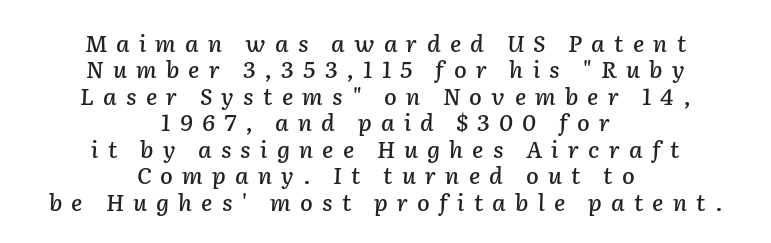
Q: Is the text italic (slanted)? A: Yes, it leans right by about 2 degrees.
Q: Is the text underlined? A: No.
Q: How is the paragraph aligned? A: Centered.
Q: Is the spacing between letters normal or unusually wide? A: Unusually wide.
Q: Is the spacing between lines tight, normal or loose? A: Tight.
